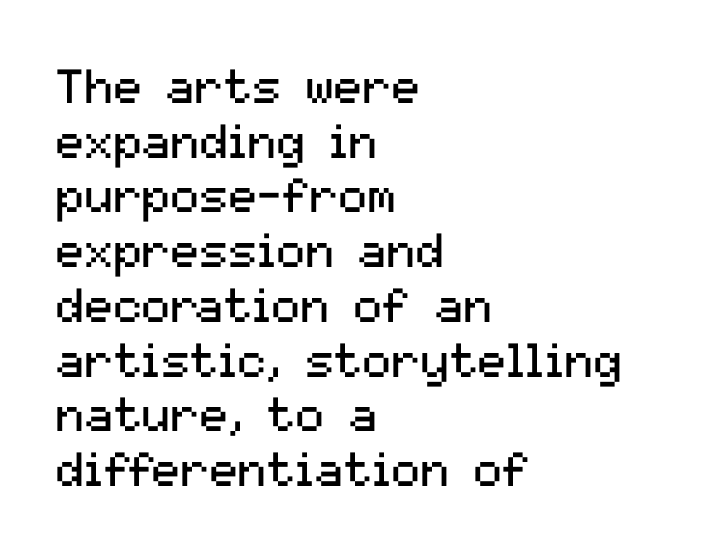
Q: Is the text bold? A: No.
Q: Is the text italic (slanted)? A: No, it is upright.
Q: Is the typeface a serif or a sans-serif typeface? A: Sans-serif.
Q: Is the text underlined? A: No.
Q: How is the paragraph aligned? A: Left-aligned.
Q: Is the spacing between letters normal or unusually wide? A: Normal.
Q: Is the spacing between lines tight, normal or loose? A: Tight.
Q: Width (condensed, normal, or wide)? A: Normal.
Q: Stroke contrast? A: Medium.
Q: x-height? A: Medium.
Q: Monospaced? A: No.
